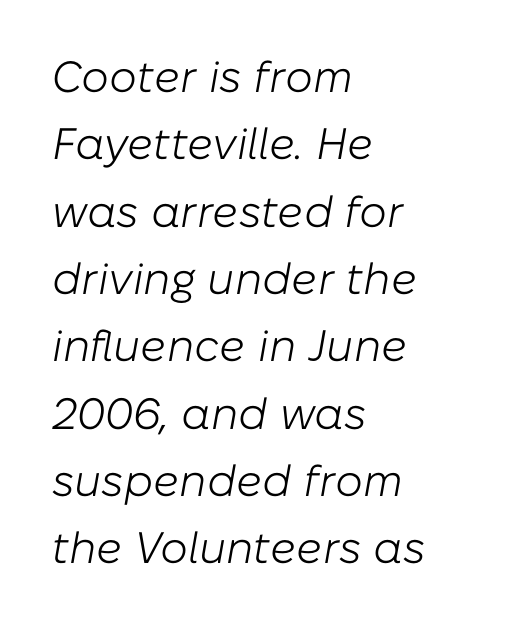
{"italic": "yes", "lean": "right", "slant_degrees": 10, "bold": "no", "weight": "light", "width": "normal", "stroke_contrast": "low", "x_height": "medium", "monospaced": "no", "underline": "no", "align": "left", "line_spacing": "normal", "line_spacing_ratio": 1.53, "letter_spacing": "normal", "letter_spacing_em": 0.0, "glyph_px": 44}
